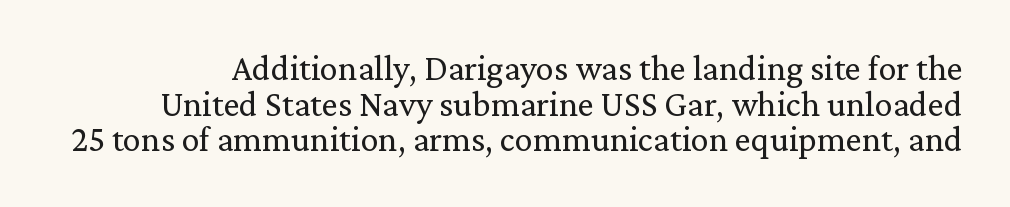
Q: Is the text bold? A: No.
Q: Is the text italic (slanted)? A: No, it is upright.
Q: Is the typeface a serif or a sans-serif typeface? A: Serif.
Q: Is the text underlined? A: No.
Q: Is the spacing between letters normal or unusually wide? A: Normal.
Q: Is the spacing between lines tight, normal or loose? A: Tight.
Q: Width (condensed, normal, or wide)? A: Normal.
Q: Stroke contrast? A: Medium.
Q: x-height? A: Medium.
Q: Monospaced? A: No.
